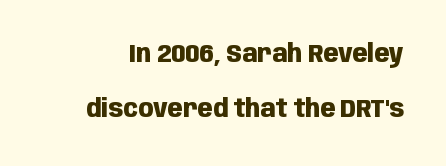
Descenders hang freely into open space. Nope, not italic — everything's standing straight. The gaps between neighbouring characters are ordinary and unremarkable. The strokes are fattened all the way to bold. In terms of leading, this rendering errs on the spacious side.
